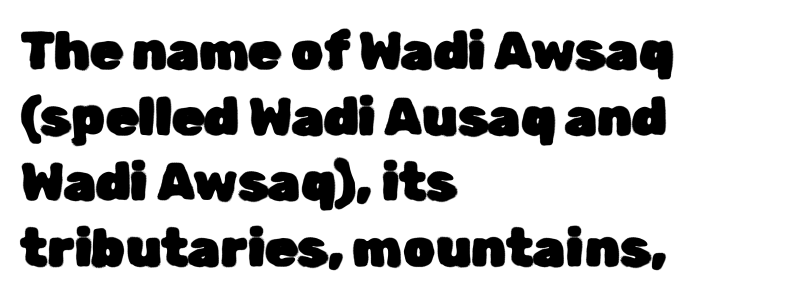
{"serif": "no", "italic": "no", "width": "normal", "stroke_contrast": "low", "x_height": "medium", "monospaced": "no", "underline": "no", "align": "left", "line_spacing": "normal", "line_spacing_ratio": 1.26, "letter_spacing": "normal", "letter_spacing_em": 0.0, "glyph_px": 52}
